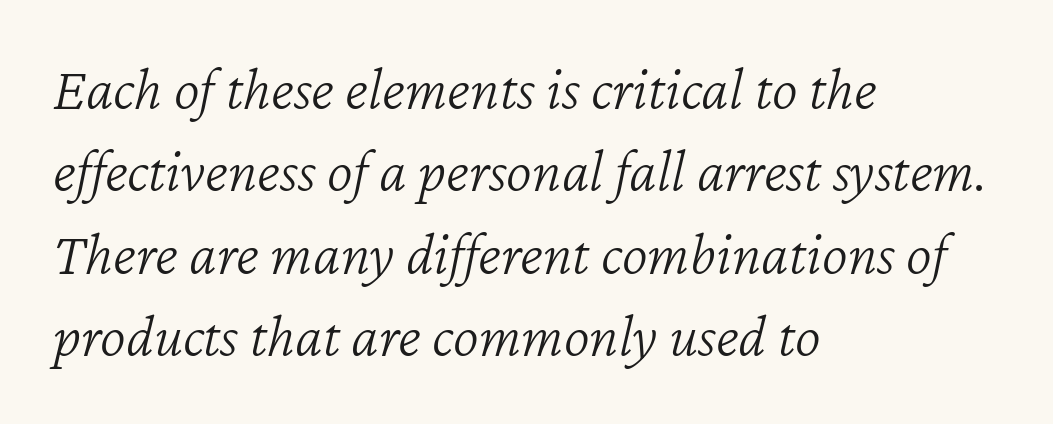
The image shows 62 px light type, italic (leaning right); set left-aligned, normal line spacing (1.33x), normal letter spacing, not underlined; low stroke contrast and a medium x-height.
